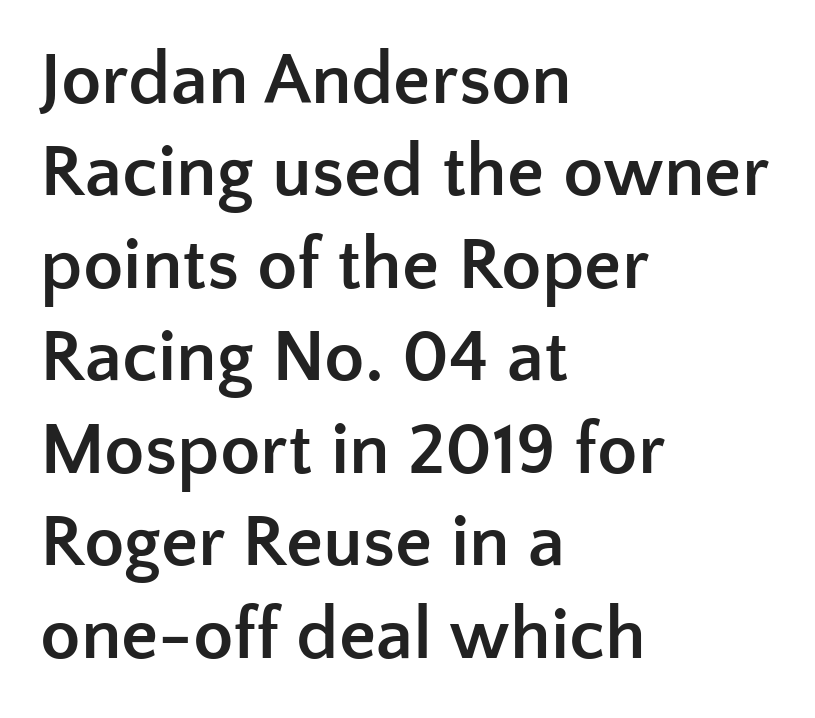
Compared with typical paragraphs, the rows here are spaced about the same. Casual observation: everything's shoved over to the left. These lines are rendered in a variable-pitch font. This rendering employs a face without finishing strokes, i.e., a sans-serif. Quick note: not italic, upright.
